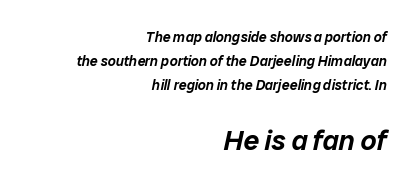
{"italic": "yes", "lean": "right", "slant_degrees": 12, "width": "normal", "stroke_contrast": "low", "x_height": "medium", "monospaced": "no", "underline": "no", "align": "right", "line_spacing": "normal", "line_spacing_ratio": 1.7, "letter_spacing": "normal", "letter_spacing_em": 0.0, "larger_block": "second", "size_ratio": 2.0, "glyph_px": 28}
